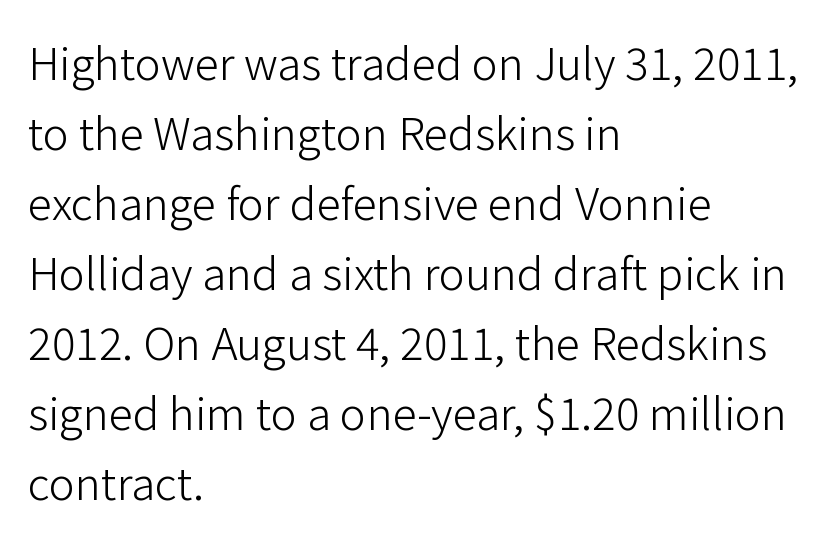
Is the letter spacing exaggerated? No — it looks like the ordinary default. The paragraph shown leans on its left margin. No italicization has been applied; the sample stays upright. The area under the type is left untouched. Serif or sans? Sans — the stroke terminals are bare. You could not count columns in this text — the font is proportionally spaced.
